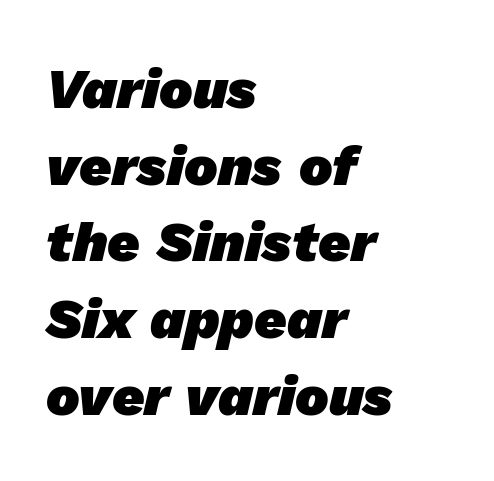
{"serif": "no", "bold": "yes", "weight": "heavy", "width": "normal", "stroke_contrast": "low", "x_height": "medium", "monospaced": "no", "underline": "no", "align": "left", "line_spacing": "normal", "line_spacing_ratio": 1.37, "letter_spacing": "normal", "letter_spacing_em": 0.0, "glyph_px": 56}
